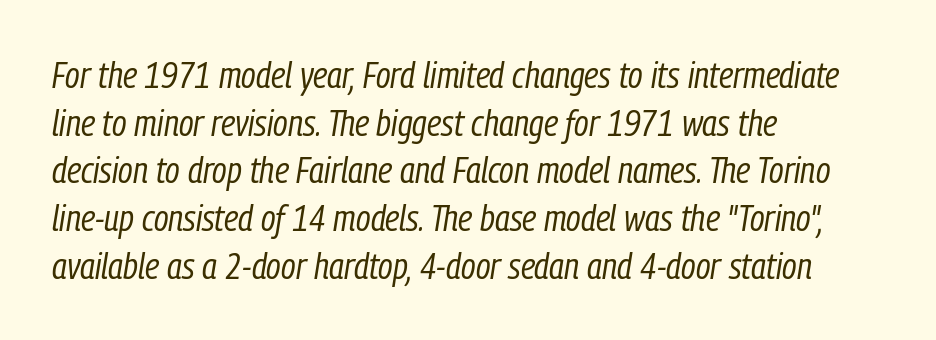
The image shows 37 px regular-weight, condensed type, italic (leaning right); set left-aligned, normal line spacing (1.29x), normal letter spacing, not underlined; low stroke contrast and a medium x-height.
